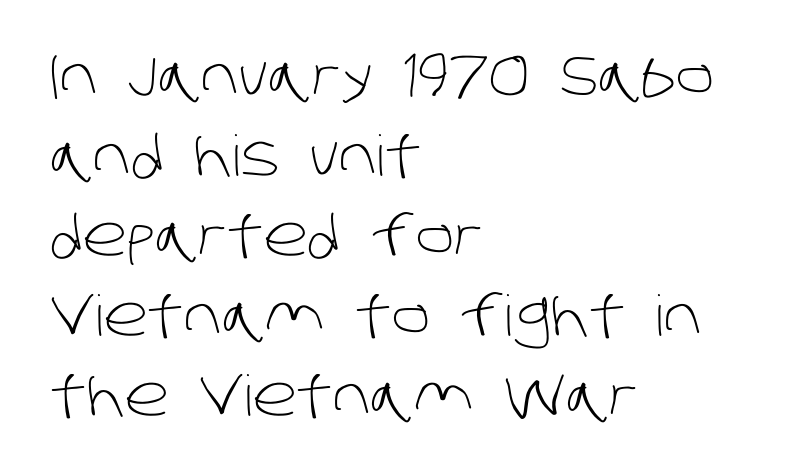
{"serif": "no", "bold": "no", "weight": "light", "width": "normal", "stroke_contrast": "low", "x_height": "large", "monospaced": "no", "underline": "no", "align": "left", "line_spacing": "normal", "line_spacing_ratio": 1.43, "letter_spacing": "normal", "letter_spacing_em": 0.0, "glyph_px": 56}
